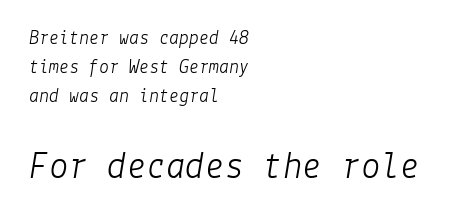
Q: Is the text bold? A: No.
Q: Is the text italic (slanted)? A: Yes, it leans right by about 9 degrees.
Q: Is the text underlined? A: No.
Q: How is the paragraph aligned? A: Left-aligned.
Q: Is the spacing between letters normal or unusually wide? A: Normal.
Q: Is the spacing between lines tight, normal or loose? A: Normal.
Q: Which block of text is set in a larger size, the first (top) or the second (bottom)? A: The second (bottom) one.
Q: Width (condensed, normal, or wide)? A: Normal.
Q: Stroke contrast? A: Low.
Q: x-height? A: Medium.
